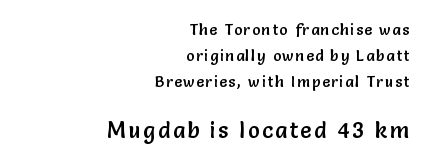
These lines were composed using upright roman letters. Rule under the text: the space is simply empty. Casual observation: everything's shoved over to the right. These two chunks differ in scale, with the bottom chunk taking the larger measure.
